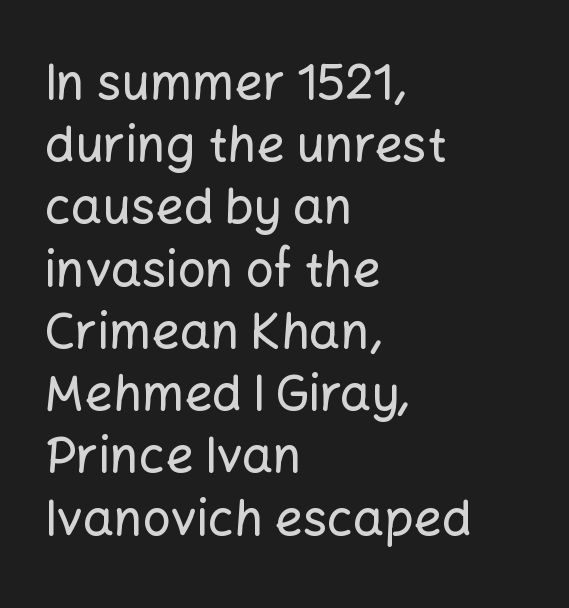
A typesetter would call this proportional, since set widths differ per character. Is the block centered? No — it sits flush against the left margin. In terms of letterform style, serifs are entirely absent. Interline gaps are of average width in this sample. Honestly, there is no underline to notice here at all. This is roman type, the default non-slanted kind.
